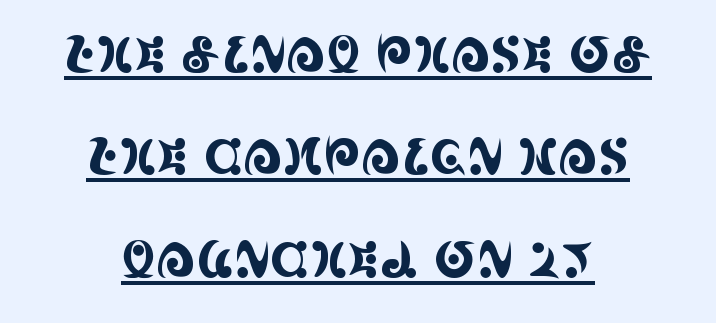
The image shows 50 px condensed serif type, upright; set centered, loose line spacing (2.05x), normal letter spacing, underlined; a large x-height.
